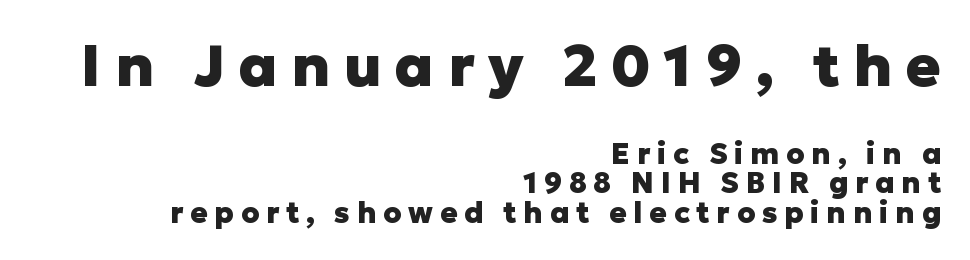
Q: Is the text bold? A: Yes.
Q: Is the text italic (slanted)? A: No, it is upright.
Q: Is the typeface a serif or a sans-serif typeface? A: Sans-serif.
Q: Is the text underlined? A: No.
Q: How is the paragraph aligned? A: Right-aligned.
Q: Is the spacing between letters normal or unusually wide? A: Unusually wide.
Q: Is the spacing between lines tight, normal or loose? A: Tight.
Q: Which block of text is set in a larger size, the first (top) or the second (bottom)? A: The first (top) one.
Q: Width (condensed, normal, or wide)? A: Normal.
Q: Stroke contrast? A: Low.
Q: x-height? A: Medium.
Q: Monospaced? A: No.
